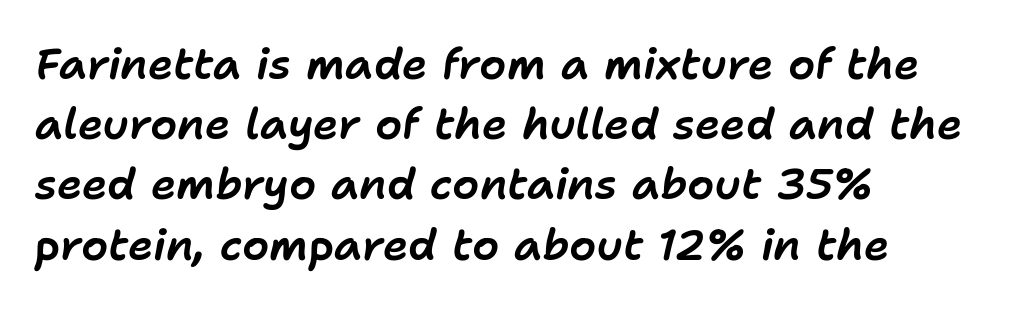
{"italic": "yes", "lean": "right", "slant_degrees": 11, "width": "normal", "stroke_contrast": "low", "x_height": "medium", "monospaced": "no", "underline": "no", "align": "left", "line_spacing": "normal", "line_spacing_ratio": 1.4, "letter_spacing": "normal", "letter_spacing_em": 0.0, "glyph_px": 43}
